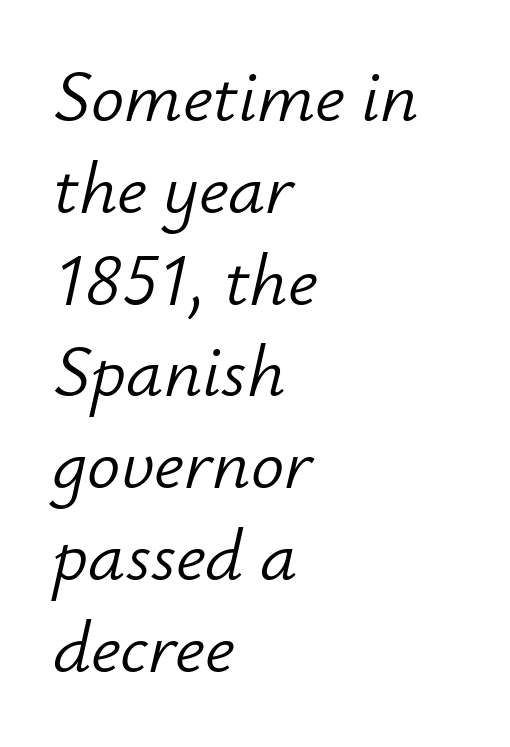
Q: Is the text bold? A: No.
Q: Is the text italic (slanted)? A: Yes, it leans right by about 12 degrees.
Q: Is the text underlined? A: No.
Q: How is the paragraph aligned? A: Left-aligned.
Q: Is the spacing between letters normal or unusually wide? A: Normal.
Q: Width (condensed, normal, or wide)? A: Normal.
Q: Stroke contrast? A: Low.
Q: x-height? A: Small.
Q: Monospaced? A: No.
